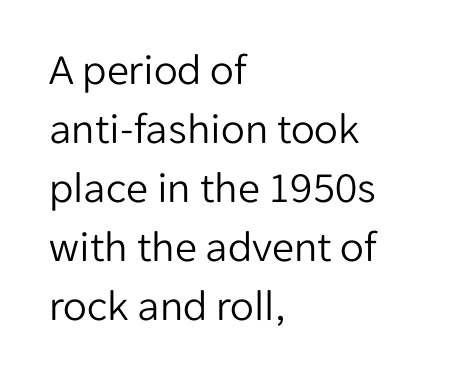
The image shows 44 px light sans-serif type, upright; set left-aligned, normal line spacing (1.34x), normal letter spacing, not underlined; low stroke contrast and a medium x-height.
